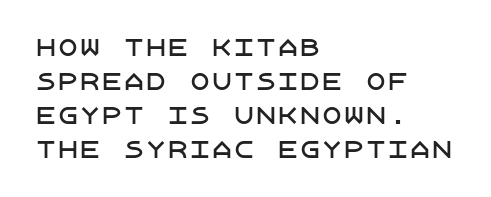
Q: Is the text italic (slanted)? A: No, it is upright.
Q: Is the text underlined? A: No.
Q: How is the paragraph aligned? A: Left-aligned.
Q: Is the spacing between letters normal or unusually wide? A: Normal.
Q: Is the spacing between lines tight, normal or loose? A: Normal.
